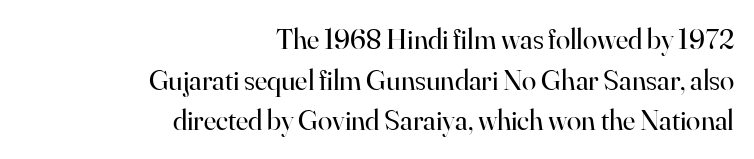
Q: Is the text bold? A: No.
Q: Is the text italic (slanted)? A: No, it is upright.
Q: Is the typeface a serif or a sans-serif typeface? A: Serif.
Q: Is the text underlined? A: No.
Q: How is the paragraph aligned? A: Right-aligned.
Q: Is the spacing between letters normal or unusually wide? A: Normal.
Q: Is the spacing between lines tight, normal or loose? A: Normal.
Q: Width (condensed, normal, or wide)? A: Normal.
Q: Stroke contrast? A: High.
Q: x-height? A: Small.
Q: Monospaced? A: No.
